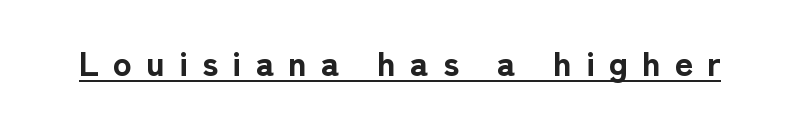
The image shows 35 px bold sans-serif type, upright; set unusually wide letter spacing (+0.4 em), underlined; low stroke contrast and a medium x-height.
